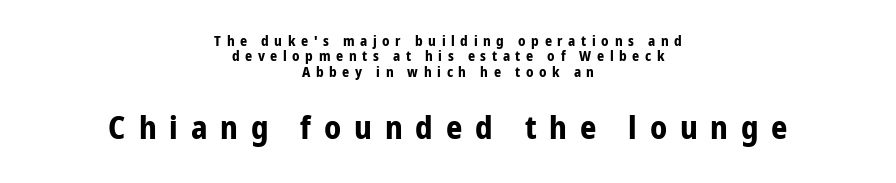
{"serif": "no", "italic": "no", "bold": "yes", "weight": "bold", "width": "condensed", "stroke_contrast": "low", "x_height": "medium", "monospaced": "no", "underline": "no", "align": "center", "line_spacing": "tight", "line_spacing_ratio": 1.1, "letter_spacing": "wide", "letter_spacing_em": 0.4, "larger_block": "second", "size_ratio": 2.29, "glyph_px": 32}
